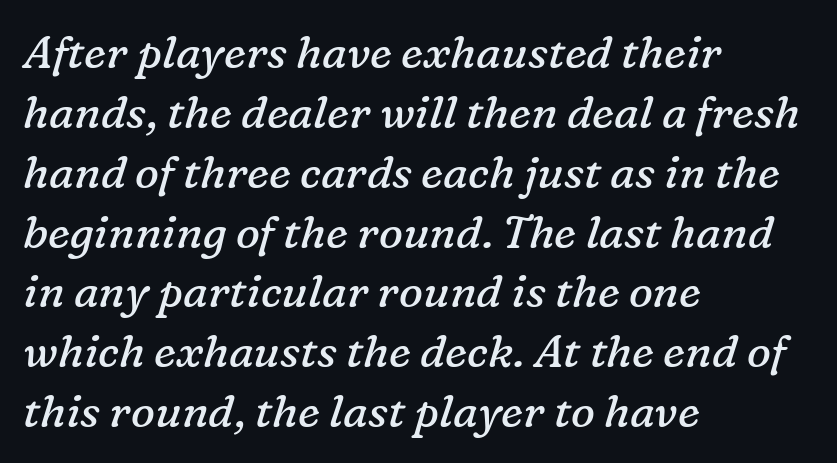
Q: Is the text bold? A: No.
Q: Is the text italic (slanted)? A: Yes, it leans right by about 16 degrees.
Q: Is the typeface a serif or a sans-serif typeface? A: Serif.
Q: Is the text underlined? A: No.
Q: How is the paragraph aligned? A: Left-aligned.
Q: Is the spacing between letters normal or unusually wide? A: Normal.
Q: Is the spacing between lines tight, normal or loose? A: Normal.
Q: Width (condensed, normal, or wide)? A: Normal.
Q: Stroke contrast? A: Low.
Q: x-height? A: Medium.
Q: Monospaced? A: No.
